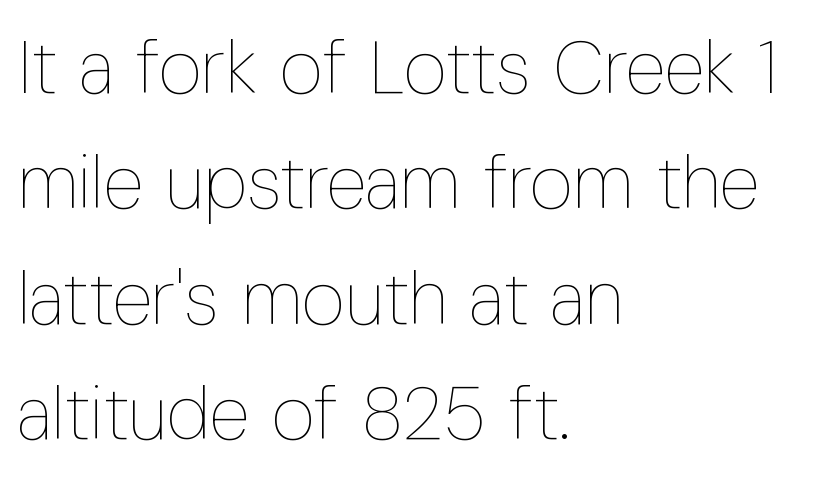
{"italic": "no", "bold": "no", "weight": "thin", "width": "condensed", "stroke_contrast": "low", "x_height": "medium", "monospaced": "no", "underline": "no", "align": "left", "line_spacing": "normal", "line_spacing_ratio": 1.54, "letter_spacing": "normal", "letter_spacing_em": 0.0, "glyph_px": 75}
